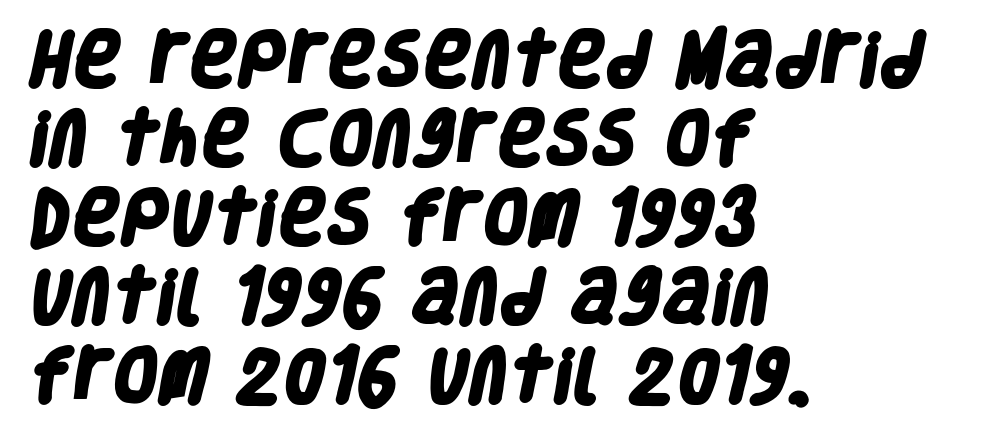
Q: Is the text bold? A: Yes.
Q: Is the typeface a serif or a sans-serif typeface? A: Sans-serif.
Q: Is the text underlined? A: No.
Q: How is the paragraph aligned? A: Left-aligned.
Q: Is the spacing between letters normal or unusually wide? A: Normal.
Q: Is the spacing between lines tight, normal or loose? A: Normal.
Q: Width (condensed, normal, or wide)? A: Condensed.
Q: Stroke contrast? A: Low.
Q: x-height? A: Large.
Q: Monospaced? A: No.
